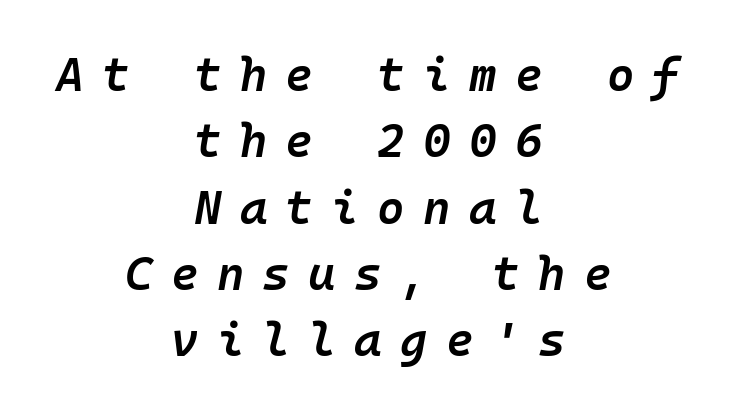
Each letter, wide or thin by design, is forced into the same width here. Vertical spacing — default. In terms of weight, the rendering is demibold, just under bold. This sample uses expanded letter spacing, leaving extra air between glyphs. One-word summary of the alignment: center. Anything drawn beneath the words? Only blank space.
